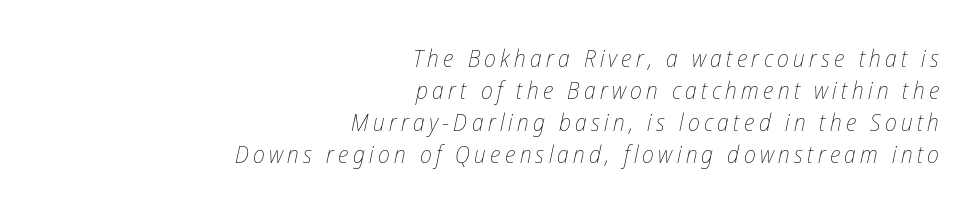
{"italic": "yes", "lean": "right", "slant_degrees": 12, "bold": "no", "underline": "no", "align": "right", "line_spacing": "normal", "line_spacing_ratio": 1.34, "glyph_px": 24}
